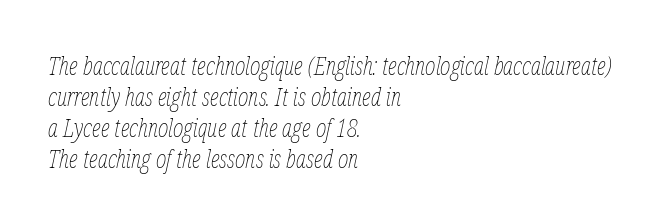
The passage is arranged the way most books set body copy — flush left. The gaps between neighbouring characters are ordinary and unremarkable. Slanted lettering throughout. The strokes carry an ordinary text weight at most.
